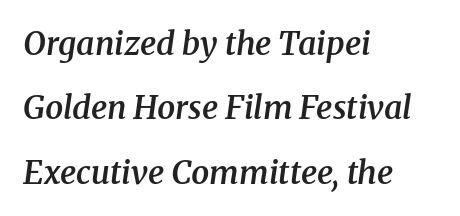
{"serif": "yes", "italic": "yes", "lean": "right", "slant_degrees": 8, "bold": "semi", "weight": "semibold", "width": "normal", "stroke_contrast": "medium", "x_height": "medium", "monospaced": "no", "underline": "no", "align": "left", "line_spacing": "loose", "line_spacing_ratio": 2.01, "letter_spacing": "normal", "letter_spacing_em": 0.0, "glyph_px": 32}
